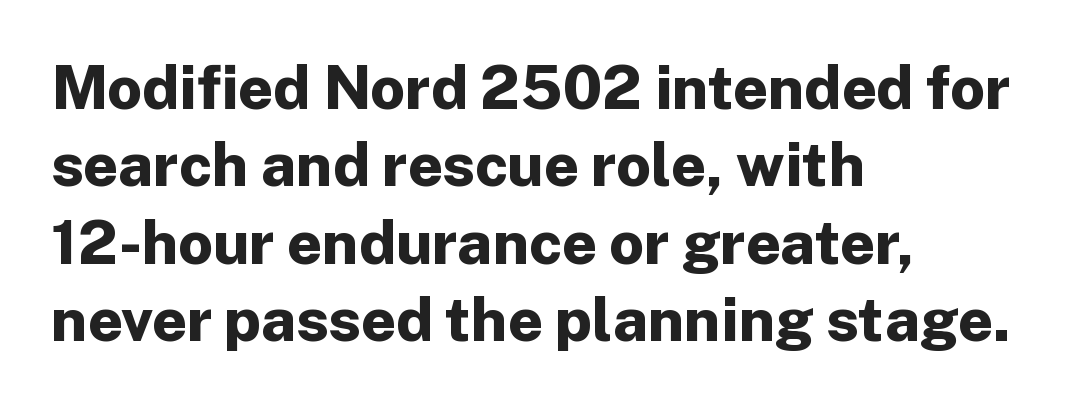
{"serif": "no", "italic": "no", "bold": "yes", "weight": "bold", "width": "normal", "stroke_contrast": "low", "x_height": "medium", "monospaced": "no", "underline": "no", "align": "left", "line_spacing": "normal", "line_spacing_ratio": 1.27, "letter_spacing": "normal", "letter_spacing_em": 0.0, "glyph_px": 61}
